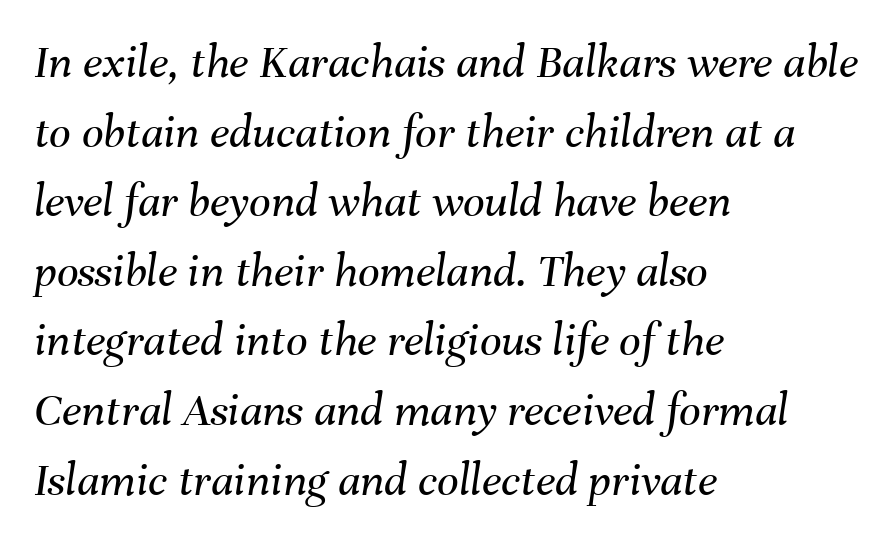
Q: Is the text bold? A: No.
Q: Is the text italic (slanted)? A: Yes, it leans right by about 8 degrees.
Q: Is the text underlined? A: No.
Q: How is the paragraph aligned? A: Left-aligned.
Q: Is the spacing between letters normal or unusually wide? A: Normal.
Q: Is the spacing between lines tight, normal or loose? A: Normal.
Q: Width (condensed, normal, or wide)? A: Normal.
Q: Stroke contrast? A: Medium.
Q: x-height? A: Medium.
Q: Monospaced? A: No.
